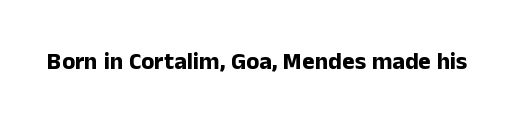
Q: Is the text bold? A: Yes.
Q: Is the text italic (slanted)? A: No, it is upright.
Q: Is the text underlined? A: No.
Q: Is the spacing between letters normal or unusually wide? A: Normal.
